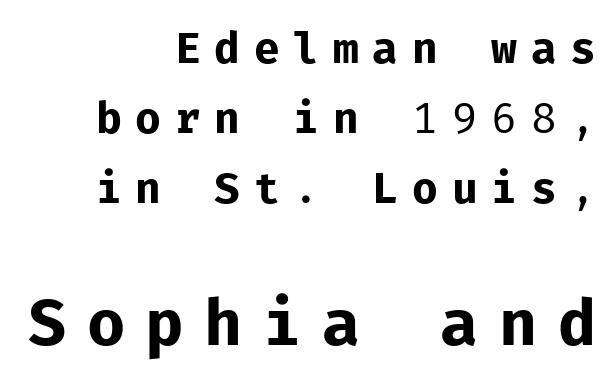
The image shows 64 px regular-weight sans-serif type, upright, monospaced; set right-aligned, normal line spacing (1.63x), unusually wide letter spacing (+0.32 em), not underlined; the second (bottom) block is 1.49x larger; low stroke contrast and a medium x-height.
